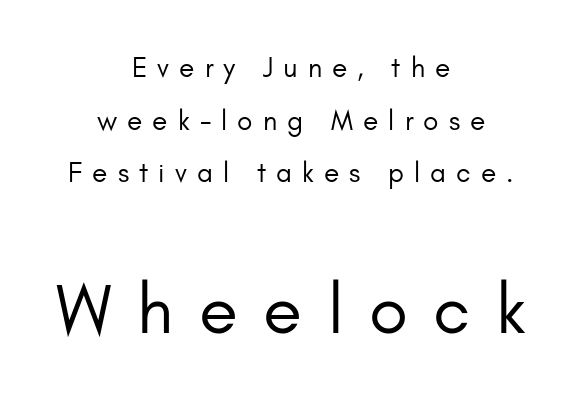
The face used here is rendered with a markedly widened letterfit. The rag falls on both sides of this text block equally. The foot of each line stays bare and open. Typographically, this falls in the sans-serif category.
